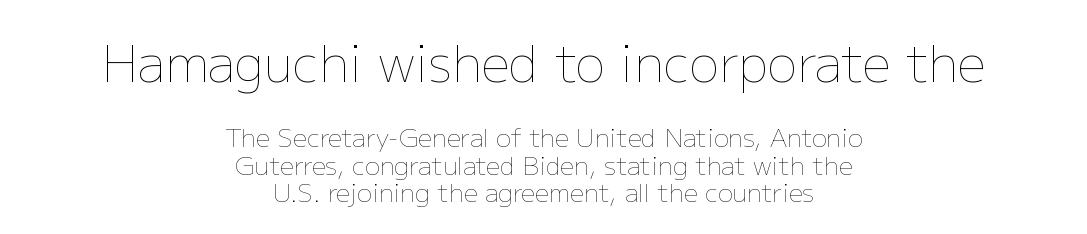
Q: Is the text bold? A: No.
Q: Is the text italic (slanted)? A: No, it is upright.
Q: Is the text underlined? A: No.
Q: How is the paragraph aligned? A: Centered.
Q: Is the spacing between letters normal or unusually wide? A: Normal.
Q: Is the spacing between lines tight, normal or loose? A: Tight.
Q: Which block of text is set in a larger size, the first (top) or the second (bottom)? A: The first (top) one.
Q: Width (condensed, normal, or wide)? A: Normal.
Q: Stroke contrast? A: Low.
Q: x-height? A: Medium.
Q: Monospaced? A: No.
